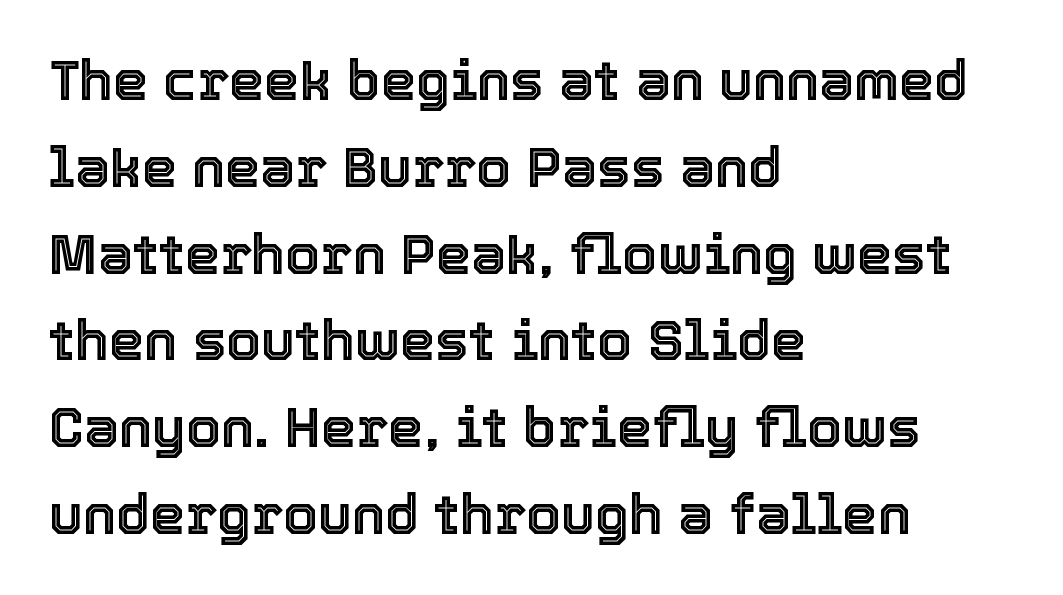
{"italic": "no", "width": "normal", "x_height": "medium", "monospaced": "no", "underline": "no", "align": "left", "line_spacing": "normal", "line_spacing_ratio": 1.55, "letter_spacing": "normal", "letter_spacing_em": 0.0, "glyph_px": 56}
